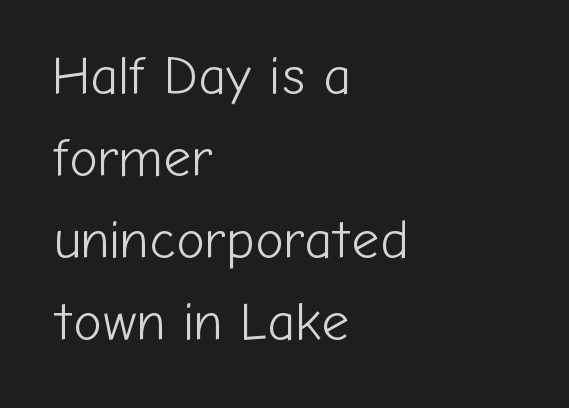
Q: Is the text bold? A: No.
Q: Is the text italic (slanted)? A: No, it is upright.
Q: Is the typeface a serif or a sans-serif typeface? A: Sans-serif.
Q: Is the text underlined? A: No.
Q: How is the paragraph aligned? A: Left-aligned.
Q: Is the spacing between letters normal or unusually wide? A: Normal.
Q: Is the spacing between lines tight, normal or loose? A: Normal.
Q: Width (condensed, normal, or wide)? A: Normal.
Q: Stroke contrast? A: Low.
Q: x-height? A: Medium.
Q: Monospaced? A: No.
